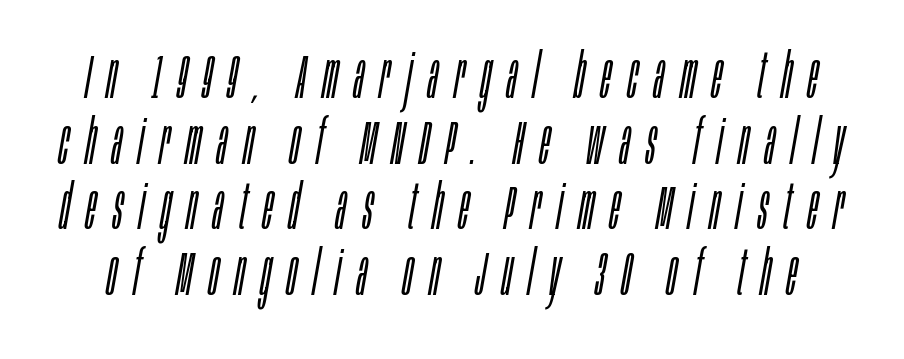
The image shows 62 px light, condensed type, italic (leaning right); set tight line spacing (1.06x), unusually wide letter spacing (+0.26 em), not underlined; low stroke contrast and a large x-height.
